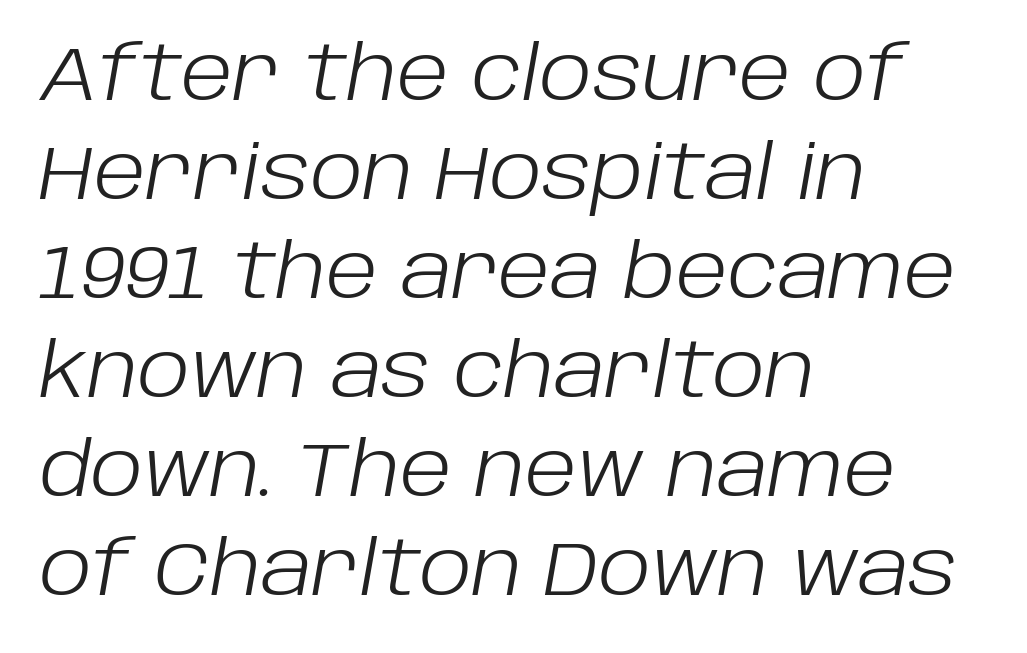
These lines are set flush left with a ragged right edge. Nothing heavy about these letters — not bold at all. Interline gaps are of average width in this sample. Rendered with sloped, italic letterforms. Descenders are the only things crossing below the line. You could call the tracking neutral — neither tight nor loose.
